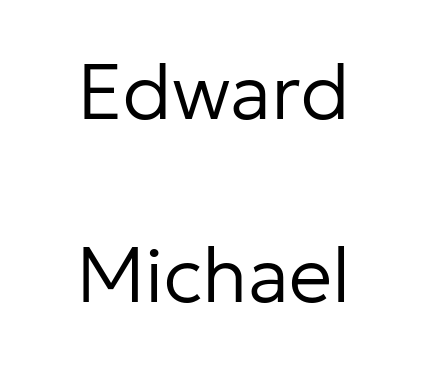
{"serif": "no", "italic": "no", "bold": "no", "weight": "regular", "width": "normal", "stroke_contrast": "low", "x_height": "medium", "monospaced": "no", "underline": "no", "align": "center", "line_spacing": "loose", "line_spacing_ratio": 2.38, "letter_spacing": "normal", "letter_spacing_em": 0.0, "glyph_px": 77}
